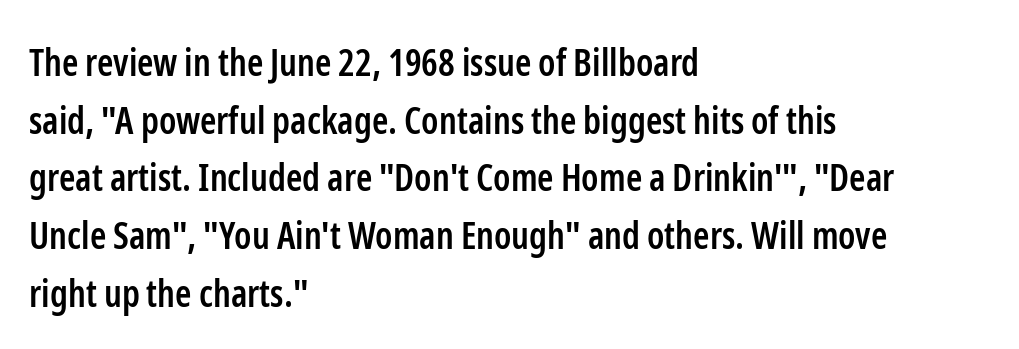
{"serif": "no", "italic": "no", "bold": "semi", "weight": "semibold", "width": "condensed", "stroke_contrast": "low", "x_height": "medium", "monospaced": "no", "underline": "no", "align": "left", "line_spacing": "normal", "line_spacing_ratio": 1.56, "letter_spacing": "normal", "letter_spacing_em": 0.0, "glyph_px": 37}
